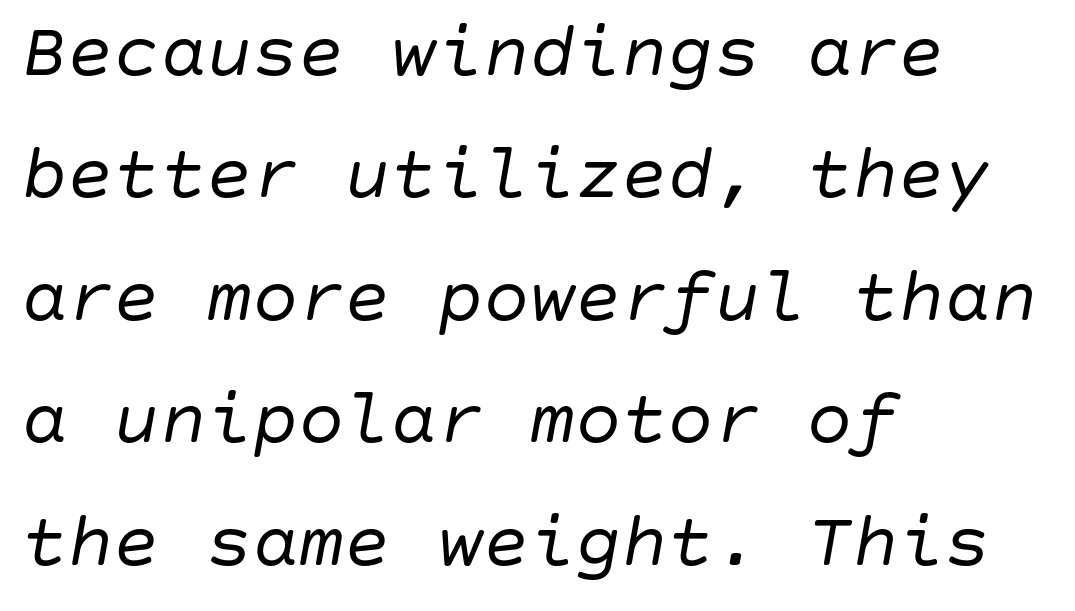
Q: Is the text bold? A: No.
Q: Is the text italic (slanted)? A: Yes, it leans right by about 10 degrees.
Q: Is the text underlined? A: No.
Q: How is the paragraph aligned? A: Left-aligned.
Q: Is the spacing between letters normal or unusually wide? A: Normal.
Q: Is the spacing between lines tight, normal or loose? A: Normal.
Q: Width (condensed, normal, or wide)? A: Normal.
Q: Stroke contrast? A: Low.
Q: x-height? A: Large.
